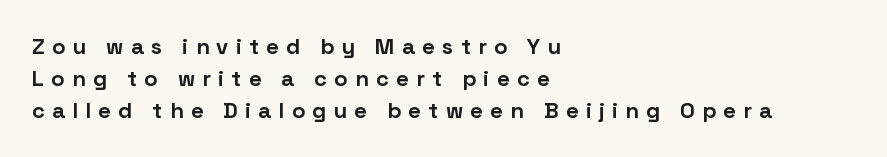
Q: Is the text bold? A: Yes.
Q: Is the text italic (slanted)? A: No, it is upright.
Q: Is the text underlined? A: No.
Q: How is the paragraph aligned? A: Left-aligned.
Q: Is the spacing between letters normal or unusually wide? A: Unusually wide.
Q: Is the spacing between lines tight, normal or loose? A: Normal.
